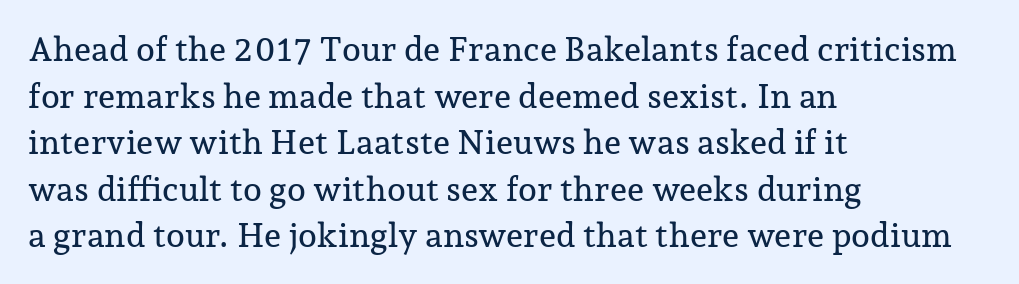
{"serif": "yes", "italic": "no", "width": "normal", "stroke_contrast": "low", "x_height": "medium", "monospaced": "no", "underline": "no", "align": "left", "line_spacing": "normal", "line_spacing_ratio": 1.37, "letter_spacing": "normal", "letter_spacing_em": 0.0, "glyph_px": 34}
